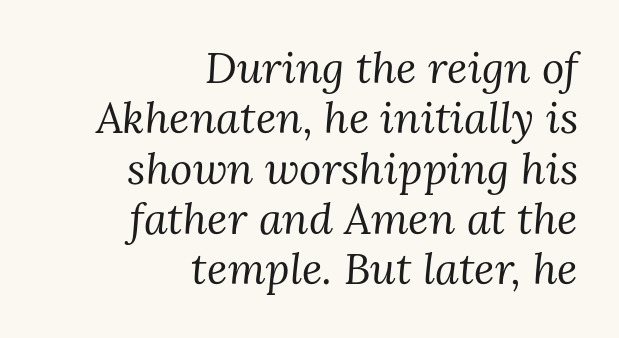
The image shows 43 px regular-weight serif type, italic (leaning right); set right-aligned, line spacing 1.17x, normal letter spacing, not underlined; medium stroke contrast and a medium x-height.
